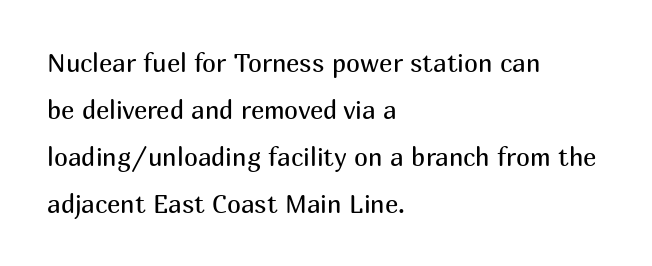
This rendering leaves character spacing at its baseline value. Upright lettering throughout. Anything drawn beneath the words? Only blank space. The lines in this sample share a left origin and differ only in where they stop. No heavy texture on the line: the type isn't bold.
